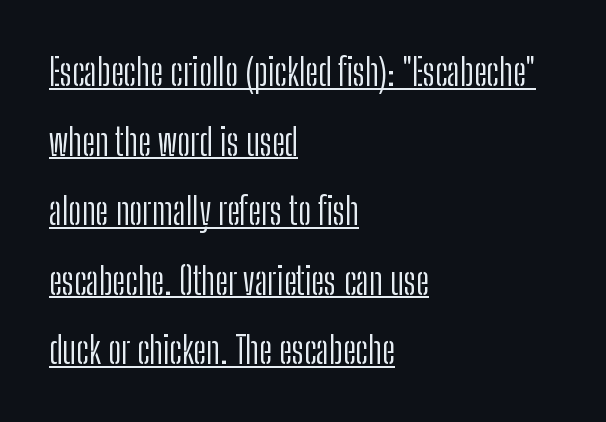
The image shows 37 px light, condensed sans-serif type, upright; set left-aligned, line spacing 1.88x, normal letter spacing, underlined; low stroke contrast and a medium x-height.
